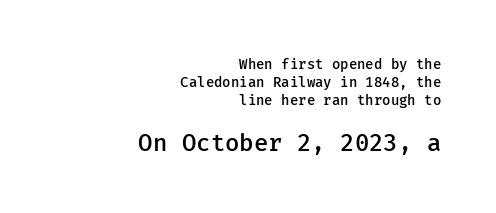
Q: Is the text bold? A: Semi-bold.
Q: Is the text italic (slanted)? A: No, it is upright.
Q: Is the text underlined? A: No.
Q: How is the paragraph aligned? A: Right-aligned.
Q: Is the spacing between letters normal or unusually wide? A: Normal.
Q: Is the spacing between lines tight, normal or loose? A: Normal.
Q: Which block of text is set in a larger size, the first (top) or the second (bottom)? A: The second (bottom) one.
